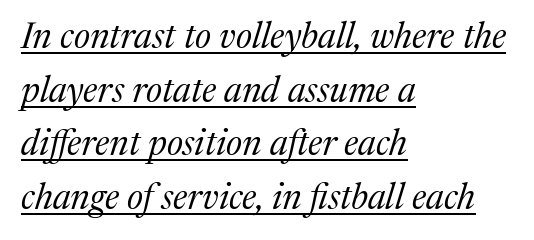
The image shows 36 px regular-weight serif type, italic (leaning right); set left-aligned, normal line spacing (1.49x), normal letter spacing, underlined; medium stroke contrast and a medium x-height.
